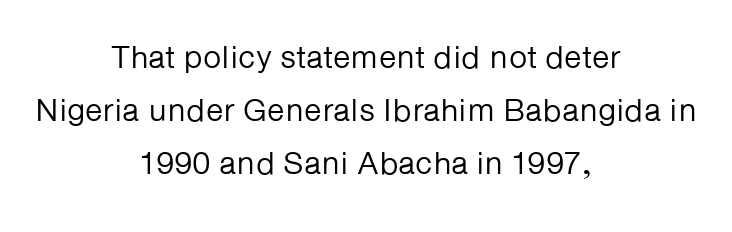
{"serif": "no", "italic": "no", "bold": "no", "weight": "regular", "width": "normal", "stroke_contrast": "low", "x_height": "medium", "monospaced": "no", "underline": "no", "align": "center", "line_spacing": "normal", "line_spacing_ratio": 1.66, "letter_spacing": "normal", "letter_spacing_em": 0.0, "glyph_px": 32}
